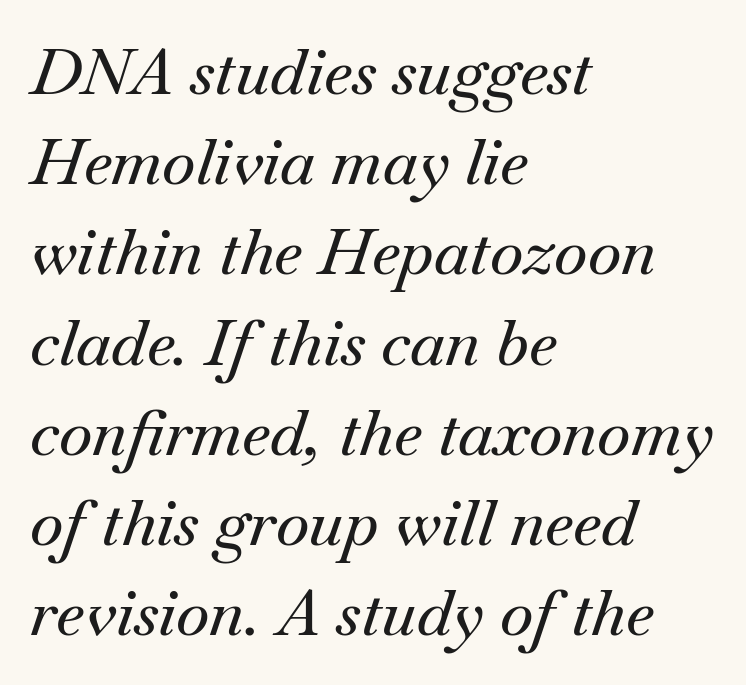
The image shows 64 px serif type, italic (leaning right); set left-aligned, normal line spacing (1.41x), normal letter spacing, not underlined; medium stroke contrast and a small x-height.
